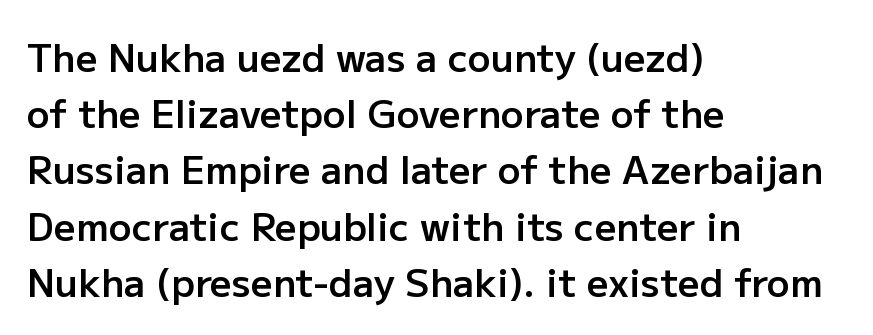
The image shows 38 px semibold sans-serif type, upright; set left-aligned, normal line spacing (1.48x), normal letter spacing, not underlined; low stroke contrast and a medium x-height.
